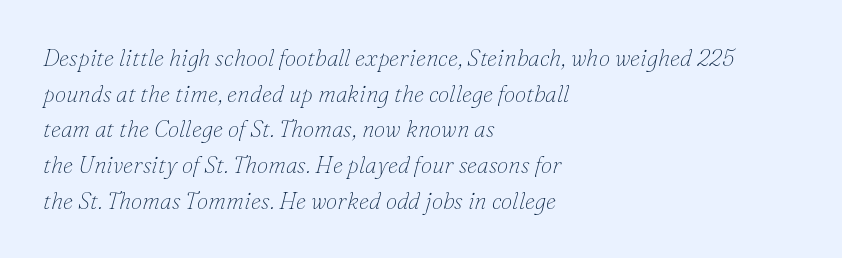
The image shows 23 px text type, italic (leaning right); set left-aligned, normal line spacing (1.55x), normal letter spacing, not underlined.
